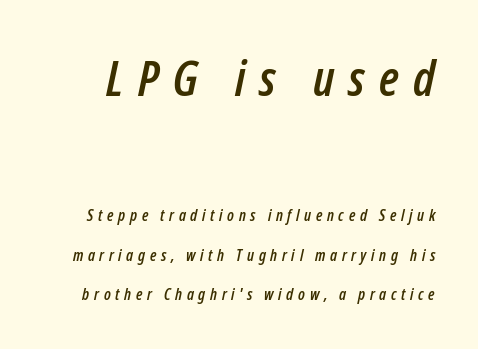
Type without underlining. A typesetter would call this heavily tracked-out type. A student would notice the top passage is typeset larger than what follows. The rendering uses natural spacing where letterforms have individual widths. Yep, that's italic — everything's leaning.
